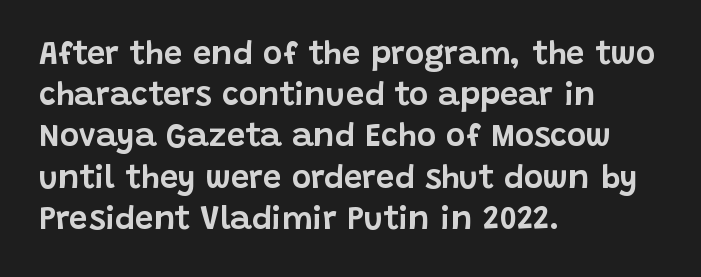
Style check: upright. Nothing unusual about the tracking: characters are spaced as the font intends. Note: no serifs on the glyphs. Regular leading. A bare baseline throughout the passage. The paragraph has a hard left edge and a soft right edge.
